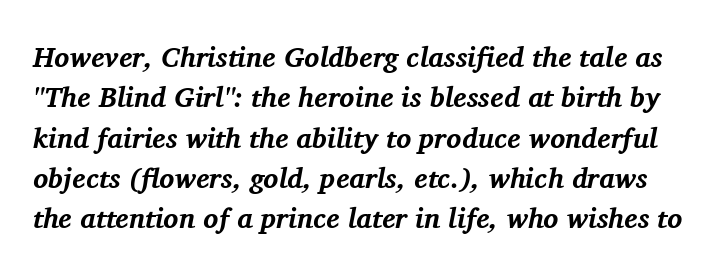
Q: Is the text bold? A: Yes.
Q: Is the text italic (slanted)? A: Yes, it leans right by about 11 degrees.
Q: Is the typeface a serif or a sans-serif typeface? A: Serif.
Q: Is the text underlined? A: No.
Q: Is the spacing between letters normal or unusually wide? A: Normal.
Q: Is the spacing between lines tight, normal or loose? A: Normal.
Q: Width (condensed, normal, or wide)? A: Normal.
Q: Stroke contrast? A: Medium.
Q: x-height? A: Medium.
Q: Monospaced? A: No.
